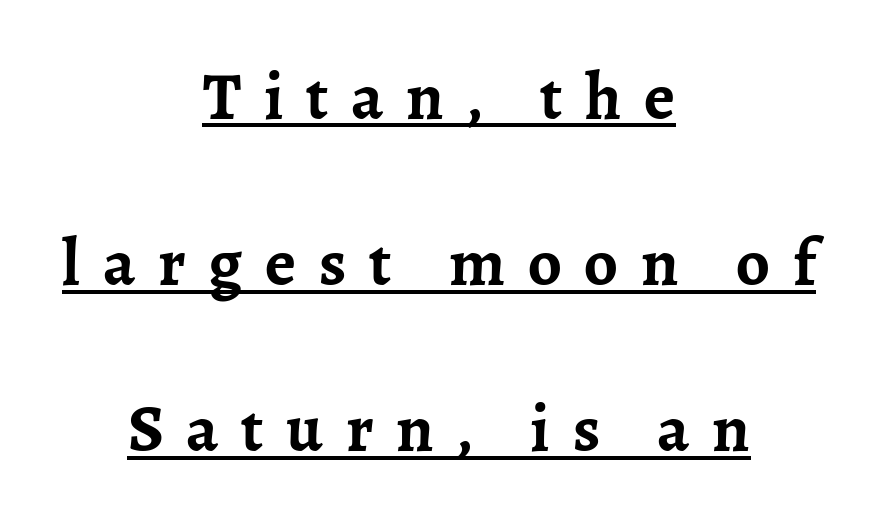
The image shows 67 px semibold serif type, upright; set centered, loose line spacing (2.48x), unusually wide letter spacing (+0.34 em), underlined; low stroke contrast and a medium x-height.
